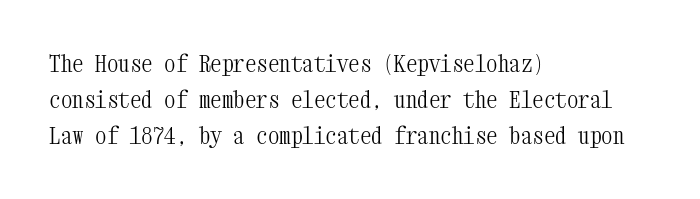
{"italic": "no", "bold": "no", "underline": "no", "align": "left", "line_spacing": "normal", "line_spacing_ratio": 1.56, "letter_spacing": "normal", "letter_spacing_em": 0.0, "glyph_px": 23}
